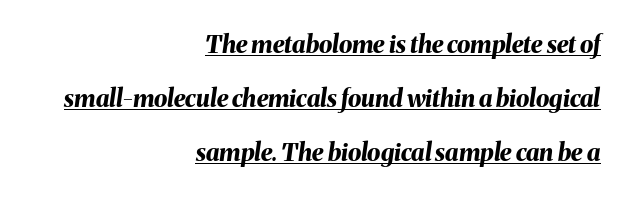
The image shows 24 px bold type, italic (leaning right); set right-aligned, loose line spacing (2.25x), normal letter spacing, underlined.
